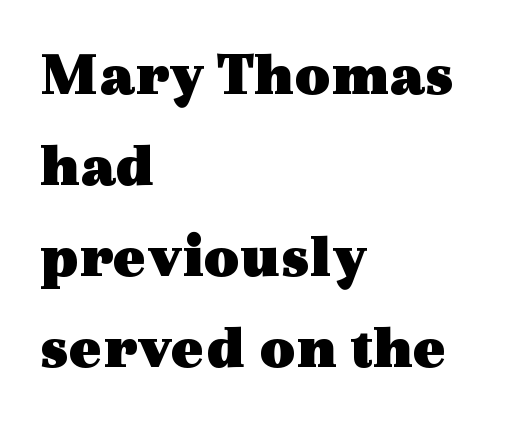
Q: Is the text bold? A: Yes.
Q: Is the text italic (slanted)? A: No, it is upright.
Q: Is the typeface a serif or a sans-serif typeface? A: Serif.
Q: Is the text underlined? A: No.
Q: How is the paragraph aligned? A: Left-aligned.
Q: Is the spacing between letters normal or unusually wide? A: Normal.
Q: Is the spacing between lines tight, normal or loose? A: Normal.
Q: Width (condensed, normal, or wide)? A: Wide.
Q: x-height? A: Medium.
Q: Monospaced? A: No.
